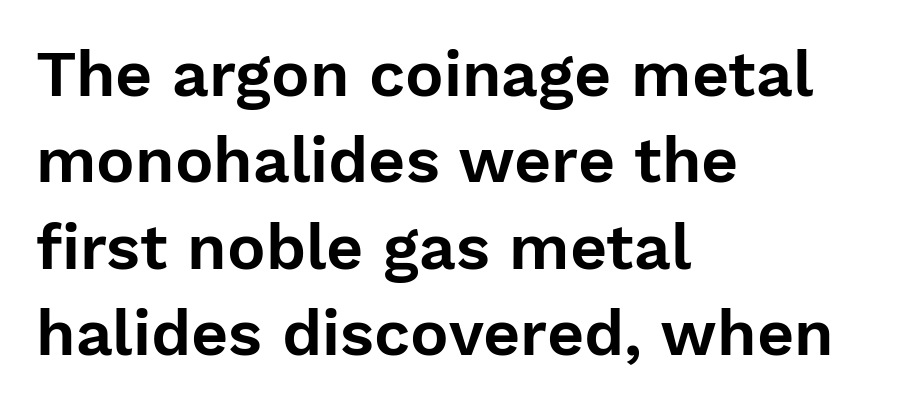
{"serif": "no", "italic": "no", "width": "normal", "stroke_contrast": "low", "x_height": "medium", "monospaced": "no", "underline": "no", "align": "left", "line_spacing": "normal", "line_spacing_ratio": 1.35, "letter_spacing": "normal", "letter_spacing_em": 0.0, "glyph_px": 64}
